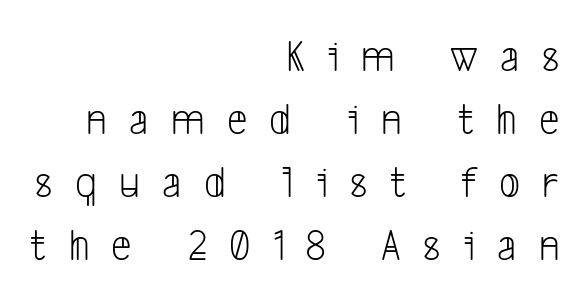
The image shows 46 px light, condensed sans-serif type; set right-aligned, normal line spacing (1.37x), unusually wide letter spacing (+0.49 em), not underlined; low stroke contrast and a medium x-height.
